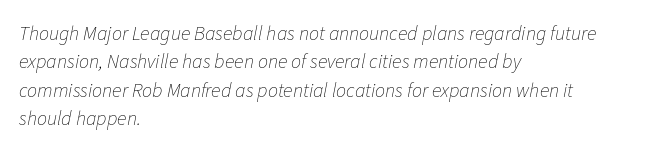
{"italic": "yes", "lean": "right", "slant_degrees": 11, "bold": "no", "underline": "no", "align": "left", "line_spacing": "normal", "line_spacing_ratio": 1.42, "letter_spacing": "normal", "letter_spacing_em": 0.0, "glyph_px": 20}
